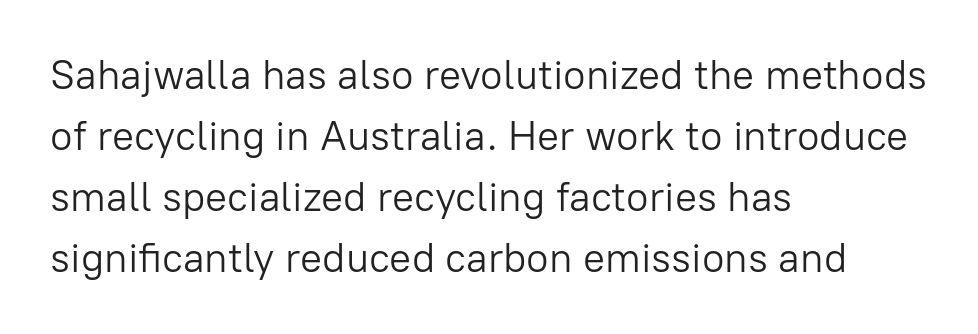
{"serif": "no", "italic": "no", "bold": "no", "weight": "light", "width": "normal", "stroke_contrast": "low", "x_height": "medium", "monospaced": "no", "underline": "no", "align": "left", "line_spacing": "normal", "line_spacing_ratio": 1.49, "letter_spacing": "normal", "letter_spacing_em": 0.0, "glyph_px": 41}
